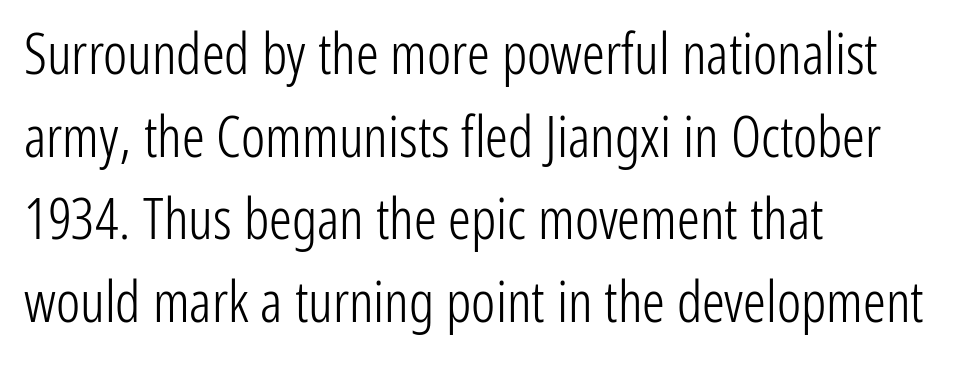
A typesetter would label this face a sans. Here the designer chose a conventional face with non-uniform glyph widths. Regarding leading, the lines here are spaced in the standard way. No letter is thick-stroked: the sample isn't bold. Layout note: lines flush left.
